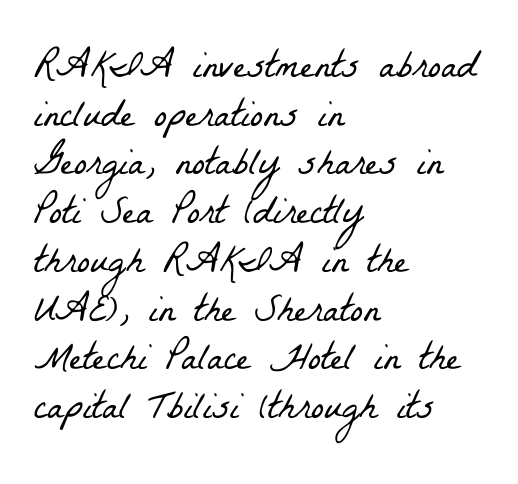
No extra ink here — the face is not bold. Reading down the block, your eye returns to a fixed left position each line. To sum up the face: it has serifs. This rendering features lettering with no underline. Does the leading feel generous? No, just average. Is this a fixed-width face? No — the glyphs have proportional, varying widths.
